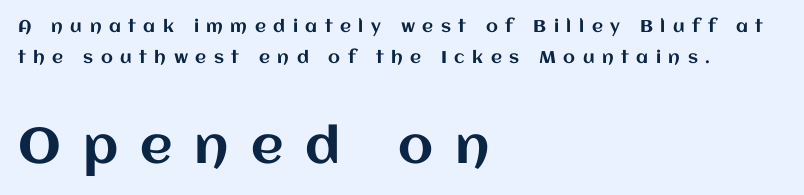
Q: Is the text italic (slanted)? A: No, it is upright.
Q: Is the text underlined? A: No.
Q: How is the paragraph aligned? A: Left-aligned.
Q: Is the spacing between letters normal or unusually wide? A: Unusually wide.
Q: Which block of text is set in a larger size, the first (top) or the second (bottom)? A: The second (bottom) one.
Q: Width (condensed, normal, or wide)? A: Normal.
Q: Stroke contrast? A: Medium.
Q: x-height? A: Large.
Q: Monospaced? A: No.
